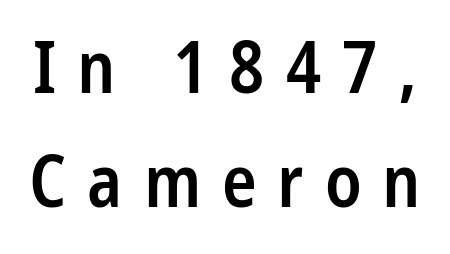
Spacing verdict: proportional, widths tailored to each character. These lines carry some extra weight — a demibold, not a full bold. Glance below the letters and you will spot only blank space. Notice how descenders clear the ascenders below comfortably — that's standard leading. Rendered with straight, roman letterforms.
